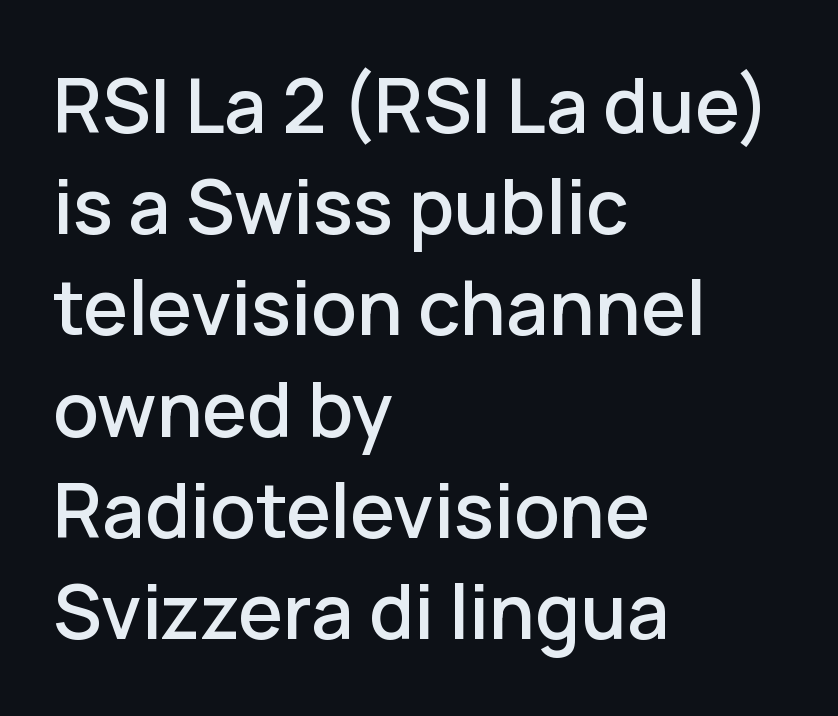
Q: Is the text italic (slanted)? A: No, it is upright.
Q: Is the typeface a serif or a sans-serif typeface? A: Sans-serif.
Q: Is the text underlined? A: No.
Q: How is the paragraph aligned? A: Left-aligned.
Q: Is the spacing between letters normal or unusually wide? A: Normal.
Q: Is the spacing between lines tight, normal or loose? A: Normal.
Q: Width (condensed, normal, or wide)? A: Normal.
Q: Stroke contrast? A: Low.
Q: x-height? A: Medium.
Q: Monospaced? A: No.
